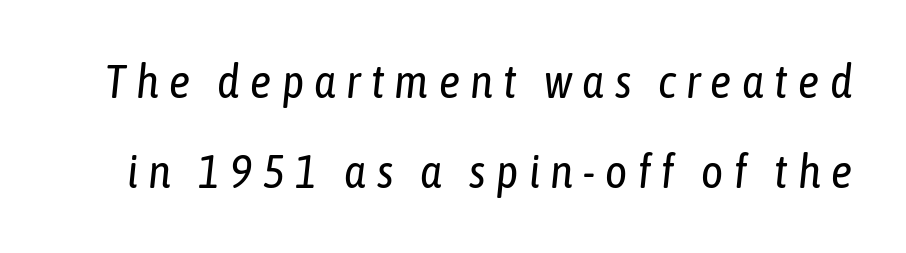
The image shows 47 px regular-weight, condensed type, italic (leaning right); set loose line spacing (1.92x), unusually wide letter spacing (+0.22 em), not underlined; low stroke contrast and a medium x-height.
